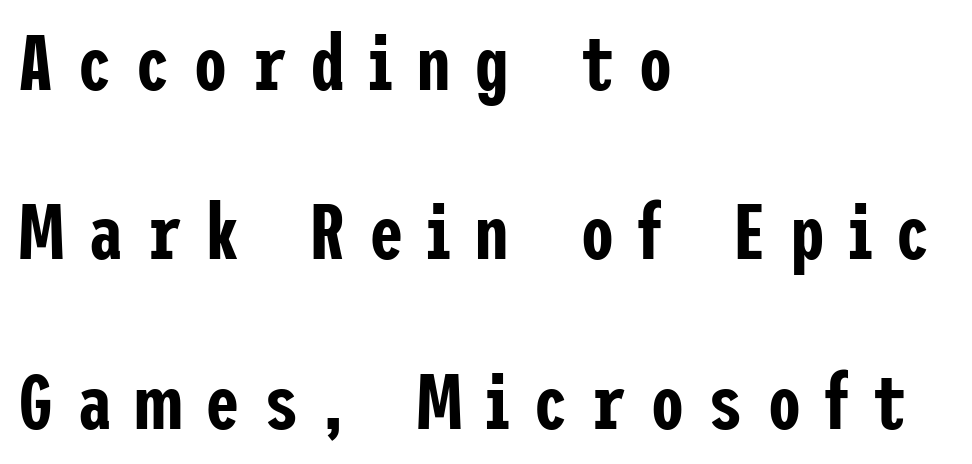
The image shows 78 px condensed sans-serif type, upright; set left-aligned, loose line spacing (2.17x), unusually wide letter spacing (+0.3 em), not underlined; low stroke contrast and a medium x-height.
